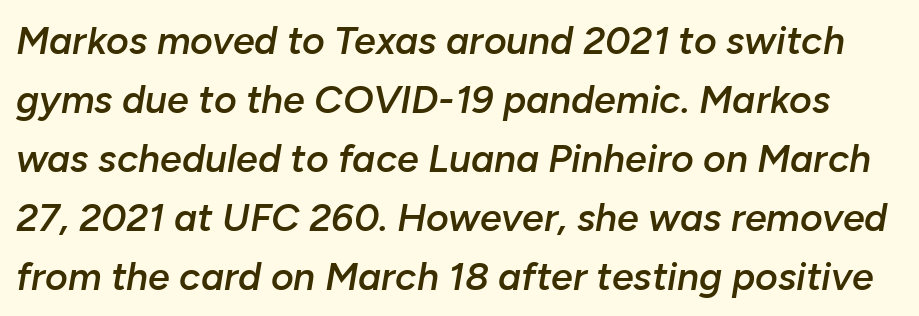
Q: Is the text bold? A: Semi-bold.
Q: Is the text italic (slanted)? A: Yes, it leans right by about 10 degrees.
Q: Is the text underlined? A: No.
Q: Is the spacing between letters normal or unusually wide? A: Normal.
Q: Is the spacing between lines tight, normal or loose? A: Normal.
Q: Width (condensed, normal, or wide)? A: Normal.
Q: Stroke contrast? A: Low.
Q: x-height? A: Medium.
Q: Monospaced? A: No.
